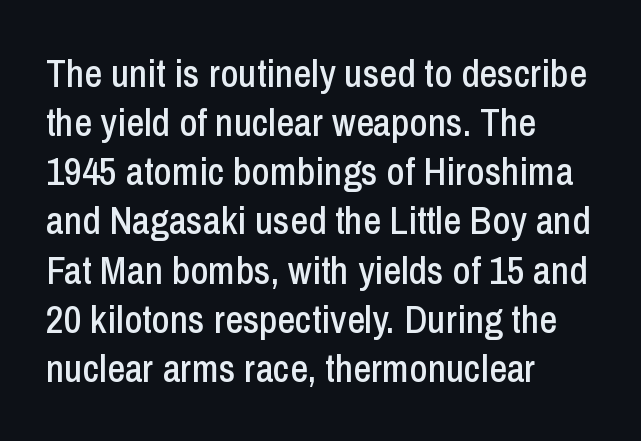
The words here are not underlined. There is no visible air inserted between adjacent glyphs. This sample is left-justified, so line endings fall wherever the words run out. Regular leading. This rendering employs a face without finishing strokes, i.e., a sans-serif. Varying glyph widths throughout — classic text-font behaviour.
